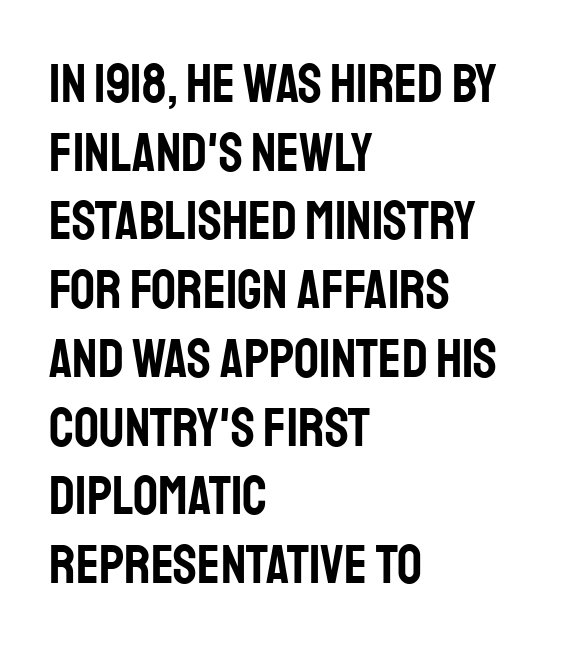
{"serif": "no", "italic": "no", "width": "condensed", "stroke_contrast": "low", "x_height": "large", "monospaced": "no", "underline": "no", "align": "left", "line_spacing": "normal", "line_spacing_ratio": 1.25, "letter_spacing": "normal", "letter_spacing_em": 0.0, "glyph_px": 55}
